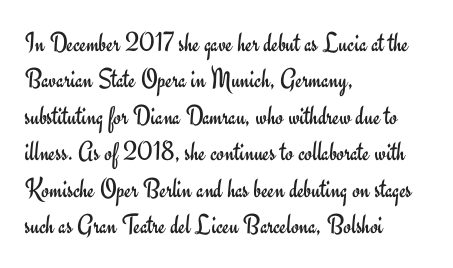
Tracking value appears to be zero — textbook default spacing. Spacing verdict: proportional, widths tailored to each character. Which margin do the lines hug? The left one — the right edge is uneven. The font sits on the lighter half of the weight spectrum, regular included.
